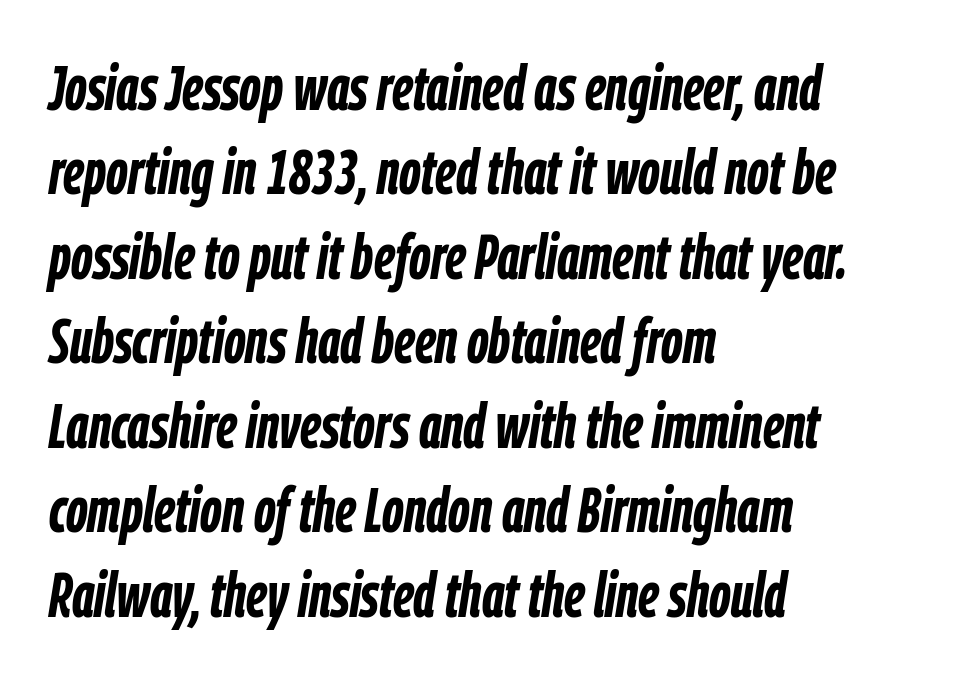
Q: Is the text bold? A: Yes.
Q: Is the text italic (slanted)? A: Yes, it leans right by about 9 degrees.
Q: Is the text underlined? A: No.
Q: How is the paragraph aligned? A: Left-aligned.
Q: Is the spacing between letters normal or unusually wide? A: Normal.
Q: Is the spacing between lines tight, normal or loose? A: Normal.
Q: Width (condensed, normal, or wide)? A: Condensed.
Q: Stroke contrast? A: Low.
Q: x-height? A: Medium.
Q: Monospaced? A: No.
